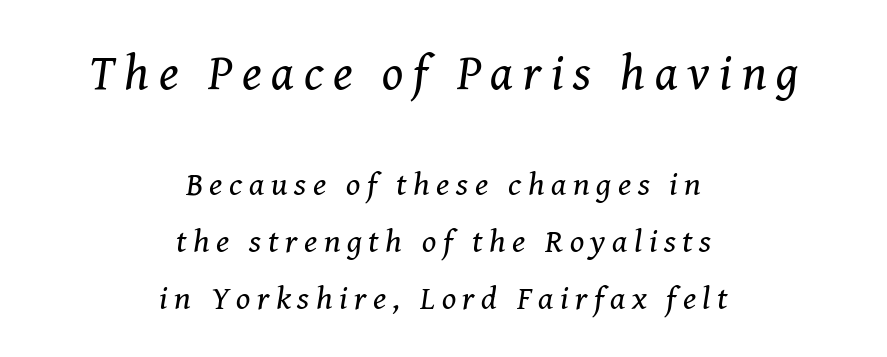
The image shows 49 px regular-weight serif type, italic (leaning right); set centered, line spacing 1.72x, unusually wide letter spacing (+0.2 em), not underlined; the first (top) block is 1.48x larger; medium stroke contrast and a medium x-height.
